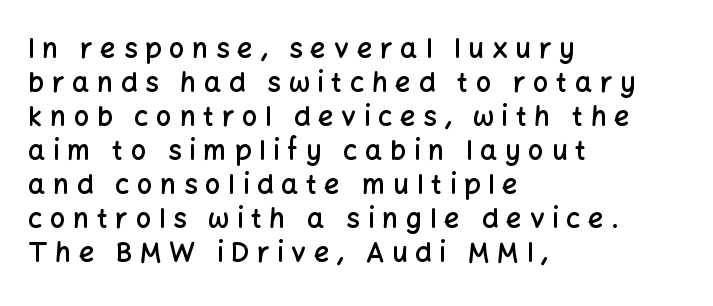
Vertical strokes here are truly vertical. Glyph-to-glyph distance is far greater than everyday printed text. No word sits above an underline. Is there much room between lines? A standard amount, neither cramped nor airy. Emphasis by weight is partial: semibold.
